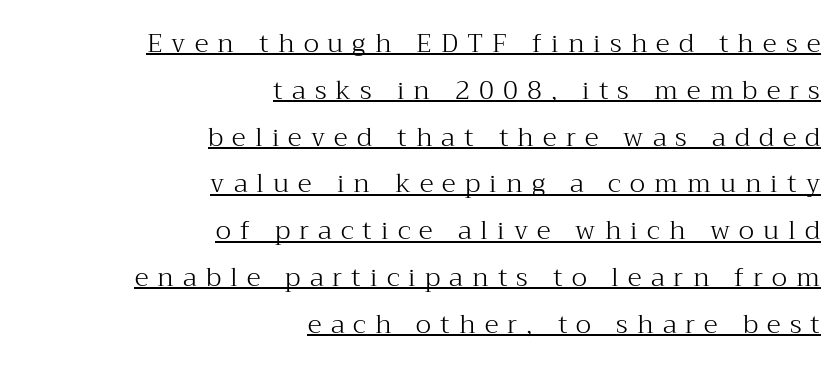
The image shows 26 px text type, upright; set right-aligned, line spacing 1.8x, unusually wide letter spacing (+0.35 em), underlined.
